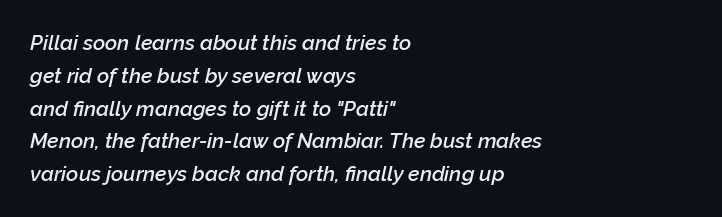
Q: Is the text bold? A: Semi-bold.
Q: Is the text italic (slanted)? A: Yes, it leans right by about 12 degrees.
Q: Is the text underlined? A: No.
Q: How is the paragraph aligned? A: Left-aligned.
Q: Is the spacing between letters normal or unusually wide? A: Normal.
Q: Is the spacing between lines tight, normal or loose? A: Normal.
